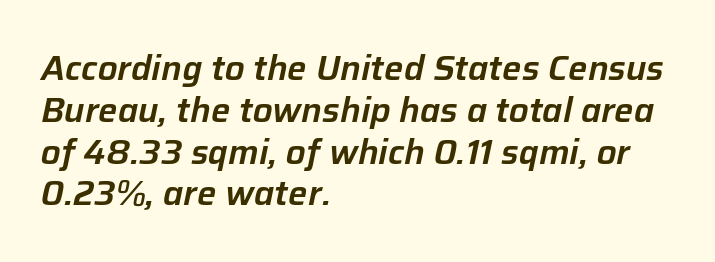
Q: Is the text italic (slanted)? A: Yes, it leans right by about 12 degrees.
Q: Is the text underlined? A: No.
Q: How is the paragraph aligned? A: Left-aligned.
Q: Is the spacing between letters normal or unusually wide? A: Normal.
Q: Width (condensed, normal, or wide)? A: Normal.
Q: Stroke contrast? A: Low.
Q: x-height? A: Medium.
Q: Monospaced? A: No.
